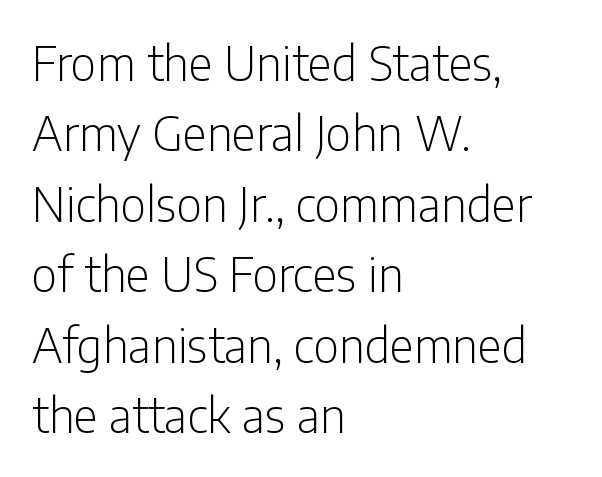
The image shows 47 px light, condensed sans-serif type, upright; set left-aligned, normal line spacing (1.5x), normal letter spacing, not underlined; low stroke contrast and a medium x-height.
